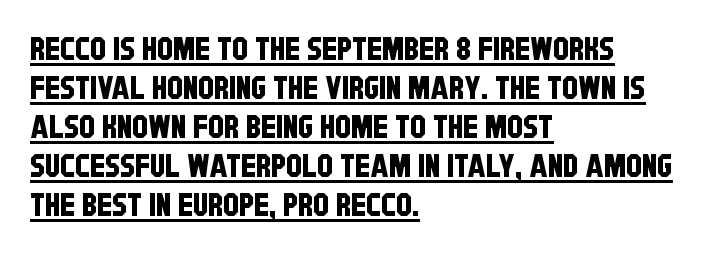
Words appear dense and cohesive because spacing is normal. In CSS terms this would be text-align: left. This rendering features underlined lettering. Do the characters align in a grid? No, the font is proportional. The passage shown is typeset with a sans-serif family.
